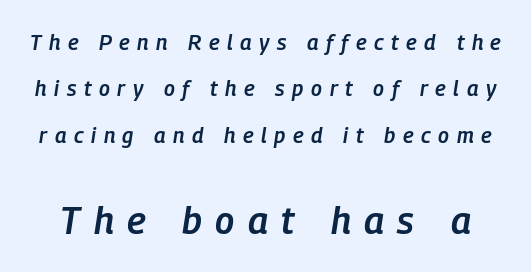
The image shows 37 px semibold, condensed type, italic (leaning right); set loose line spacing (2.21x), unusually wide letter spacing (+0.36 em), not underlined; the second (bottom) block is 1.76x larger; low stroke contrast and a medium x-height.
